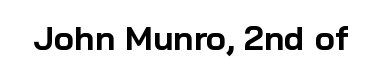
The image shows 34 px bold sans-serif type, upright; set normal letter spacing, not underlined; low stroke contrast and a medium x-height.
